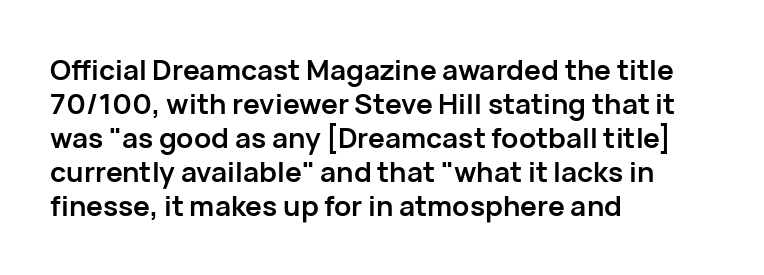
Quick note: not italic, upright. Typesetter's note: full bold, strokes at maximum text heaviness. This rendering uses left alignment, leaving the right contour irregular. Letter spacing: default.
